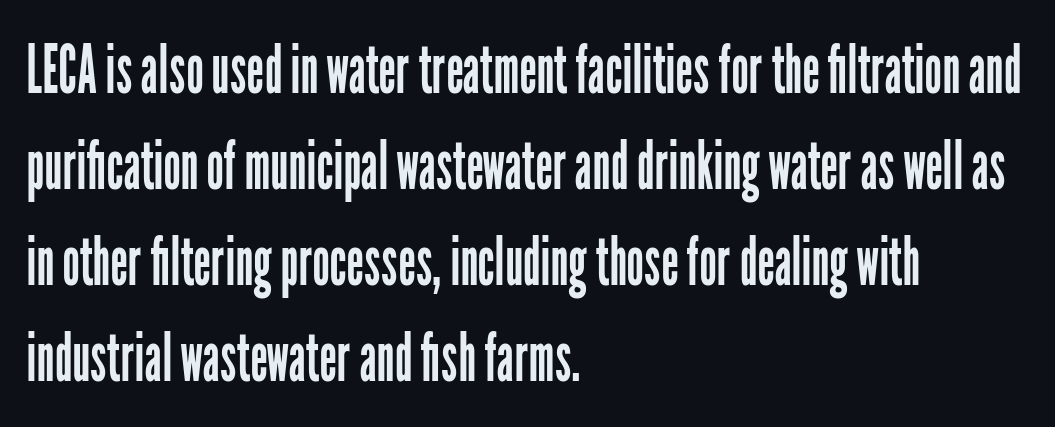
The image shows 69 px regular-weight, condensed sans-serif type, upright; set left-aligned, normal line spacing (1.39x), normal letter spacing, not underlined; low stroke contrast and a medium x-height.
